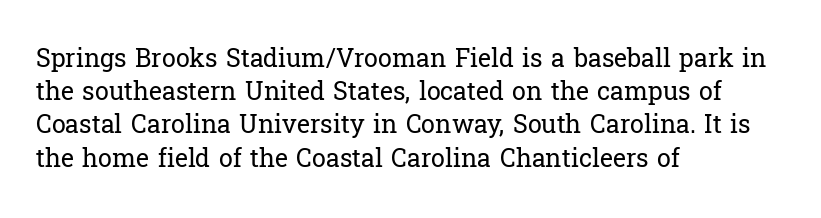
These lines sit exactly where default settings would place them. Decoration check: the copy has no underline. The typeface has the unassuming heft of standard copy or less. Horizontal alignment here is leftward, the default for most running prose.
